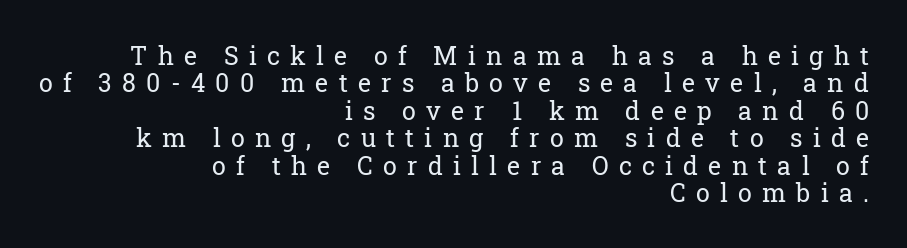
{"italic": "no", "bold": "no", "underline": "no", "align": "right", "line_spacing": "tight", "line_spacing_ratio": 1.1, "letter_spacing": "wide", "letter_spacing_em": 0.41, "glyph_px": 25}
